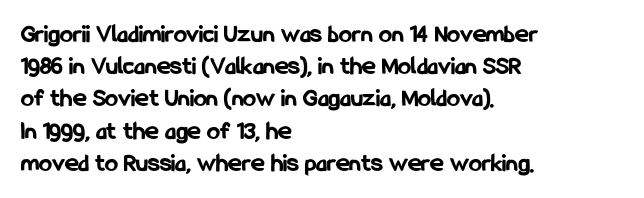
Q: Is the text bold? A: Yes.
Q: Is the text italic (slanted)? A: No, it is upright.
Q: Is the text underlined? A: No.
Q: How is the paragraph aligned? A: Left-aligned.
Q: Is the spacing between letters normal or unusually wide? A: Normal.
